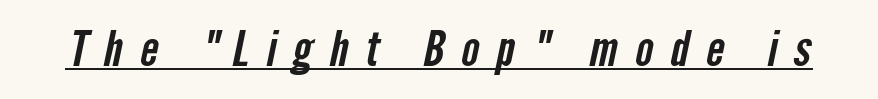
The image shows 48 px condensed sans-serif type; set unusually wide letter spacing (+0.36 em), underlined; low stroke contrast and a medium x-height.
